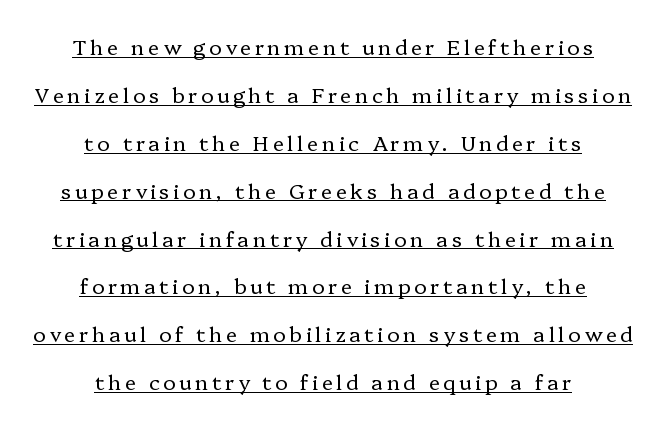
Q: Is the text bold? A: No.
Q: Is the text italic (slanted)? A: No, it is upright.
Q: Is the text underlined? A: Yes.
Q: How is the paragraph aligned? A: Centered.
Q: Is the spacing between lines tight, normal or loose? A: Loose.
